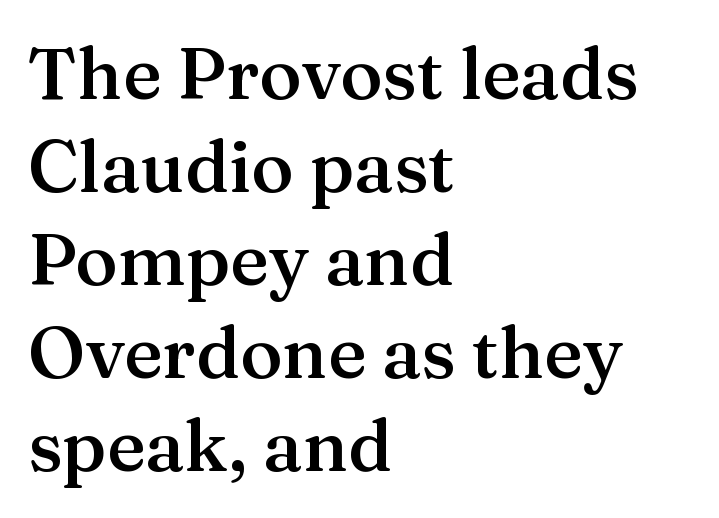
Q: Is the text bold? A: Semi-bold.
Q: Is the text italic (slanted)? A: No, it is upright.
Q: Is the typeface a serif or a sans-serif typeface? A: Serif.
Q: Is the text underlined? A: No.
Q: How is the paragraph aligned? A: Left-aligned.
Q: Is the spacing between letters normal or unusually wide? A: Normal.
Q: Is the spacing between lines tight, normal or loose? A: Normal.
Q: Width (condensed, normal, or wide)? A: Normal.
Q: Stroke contrast? A: Medium.
Q: x-height? A: Medium.
Q: Monospaced? A: No.
